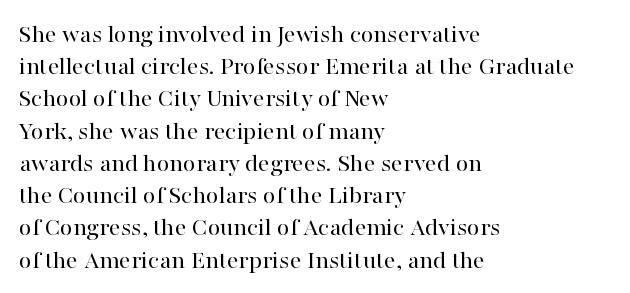
The image shows 26 px text type, upright; set left-aligned, line spacing 1.24x, normal letter spacing, not underlined.
